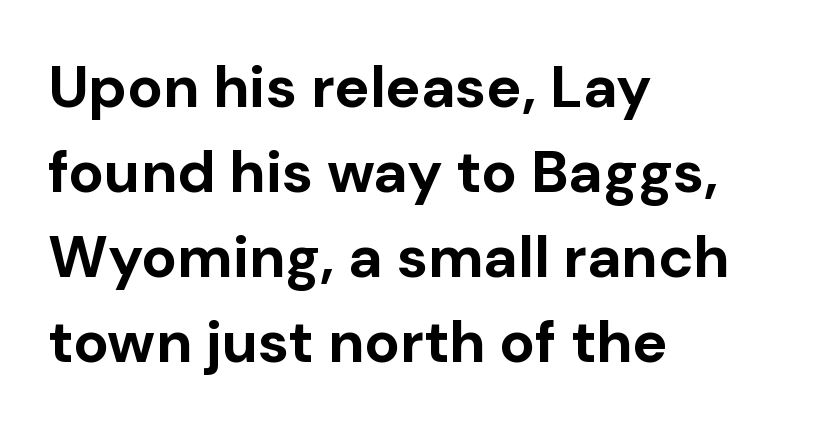
Line starts are locked; line ends wander. Only glyphs here, with clear space below each row. Do the characters align in a grid? No, the font is proportional. The gaps between neighbouring characters are ordinary and unremarkable.
